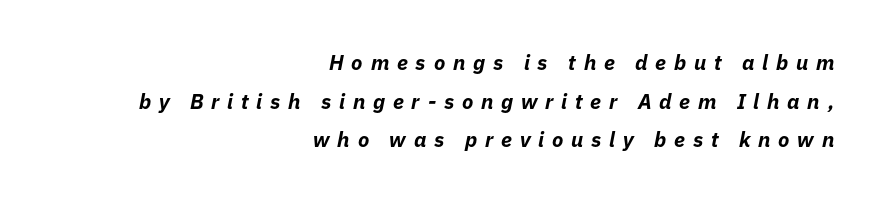
Q: Is the text bold? A: Yes.
Q: Is the text italic (slanted)? A: Yes, it leans right by about 11 degrees.
Q: Is the text underlined? A: No.
Q: How is the paragraph aligned? A: Right-aligned.
Q: Is the spacing between letters normal or unusually wide? A: Unusually wide.
